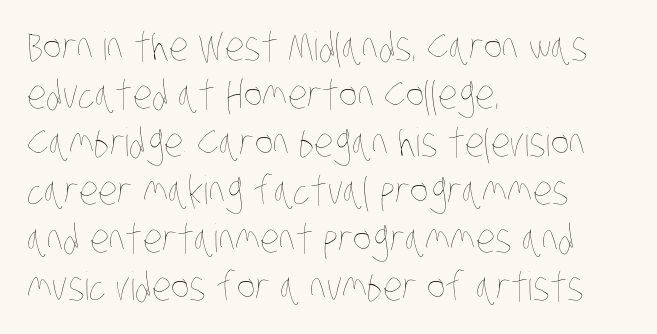
Varying glyph widths throughout — classic text-font behaviour. Descenders are the only things crossing below the line. Teacher's note: observe the even left margin — that is flush-left alignment. The weight would be labelled regular, book, light, or lighter still.
